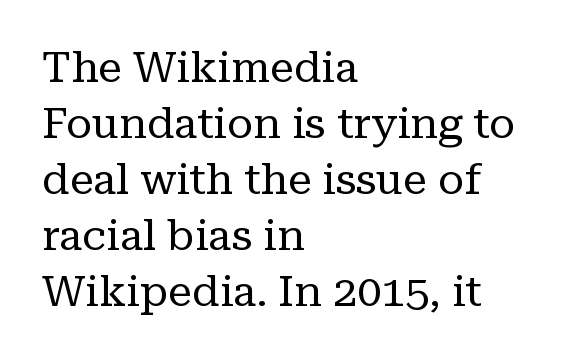
The image shows 43 px regular-weight serif type, upright; set left-aligned, normal line spacing (1.3x), normal letter spacing, not underlined; low stroke contrast and a medium x-height.
